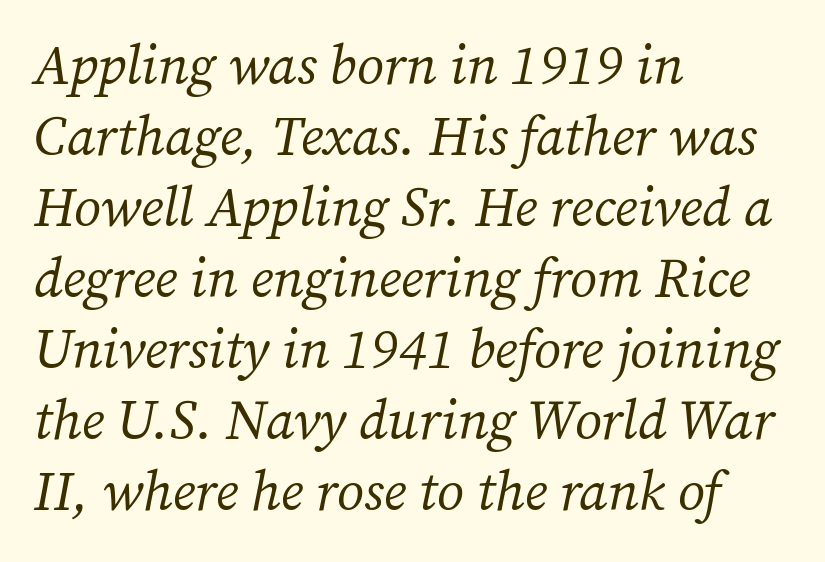
The paragraph has a hard left edge and a soft right edge. Does extra space separate the letters? No, they use regular spacing. The letters are slanted; this is an italic face. This is serif lettering, the kind often seen in printed books.
